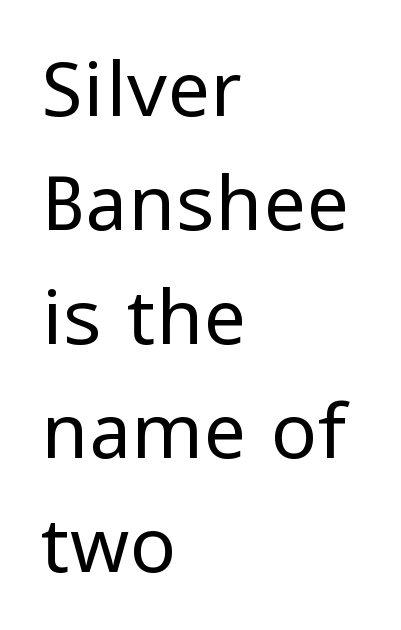
{"serif": "no", "italic": "no", "bold": "no", "weight": "regular", "width": "normal", "stroke_contrast": "low", "x_height": "medium", "monospaced": "no", "underline": "no", "align": "left", "line_spacing": "normal", "line_spacing_ratio": 1.48, "letter_spacing": "normal", "letter_spacing_em": 0.0, "glyph_px": 77}
